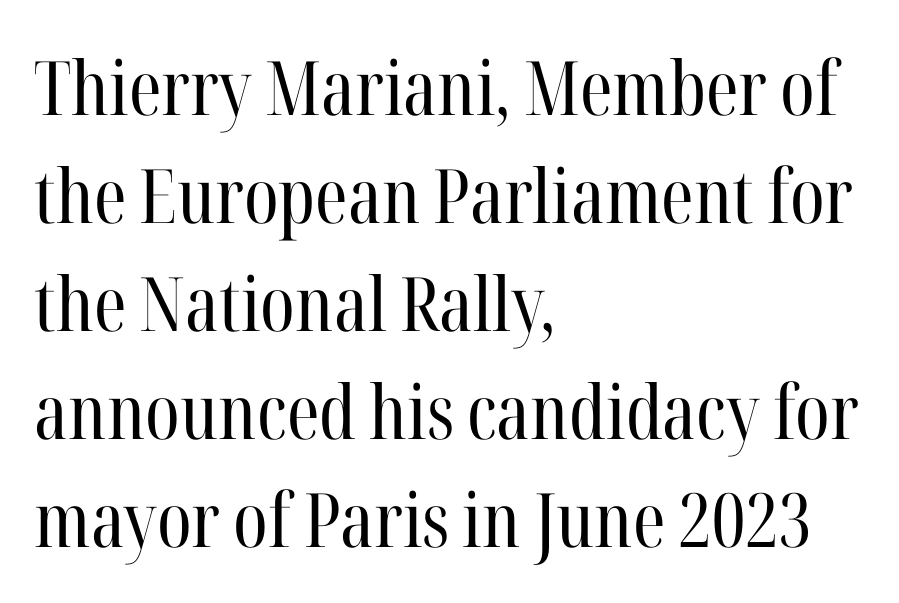
The image shows 75 px regular-weight, condensed serif type, upright; set left-aligned, normal line spacing (1.44x), normal letter spacing, not underlined; high stroke contrast and a medium x-height.
